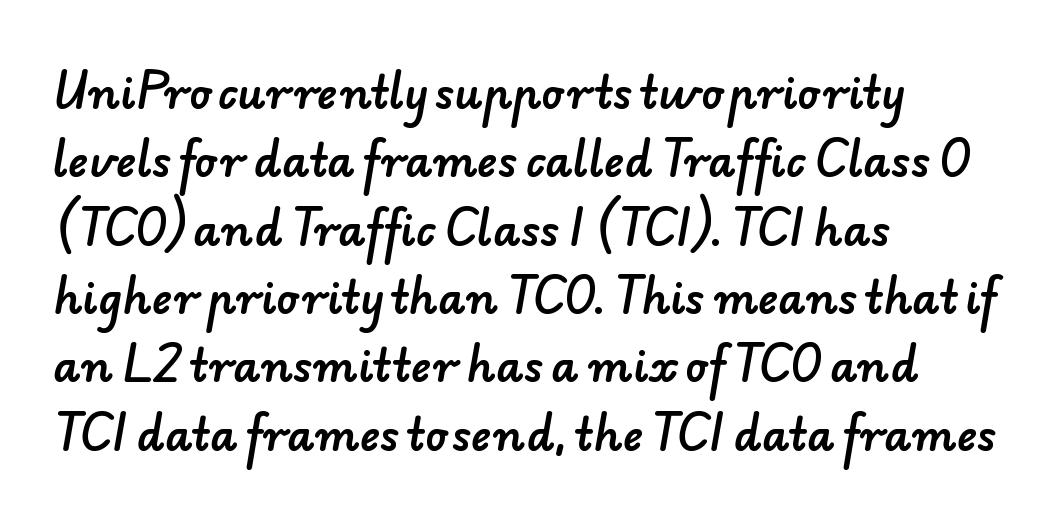
Visually the block forms a straight wall on the left and a jagged coastline on the right. Compared with typical body copy, the letter spacing here is the same. The face used here is proportionally spaced, like ordinary book or web type. Vertically, the passage feels balanced, rows spaced as you'd expect. Check the space under the baseline: it is left empty.
